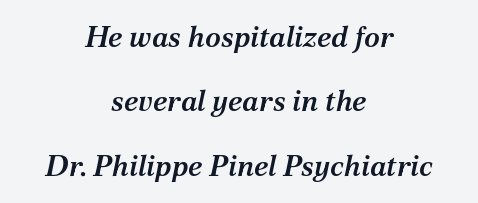
{"serif": "yes", "italic": "yes", "lean": "right", "slant_degrees": 12, "bold": "semi", "weight": "semibold", "width": "normal", "stroke_contrast": "medium", "x_height": "medium", "monospaced": "no", "underline": "no", "align": "center", "line_spacing": "loose", "line_spacing_ratio": 2.22, "letter_spacing": "normal", "letter_spacing_em": 0.0, "glyph_px": 29}
